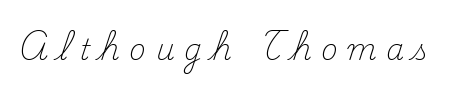
Spacing between characters has been opened up far beyond the box default. Character widths vary here, with narrow letters taking less room than wide ones. Heft: none added — not bold.
